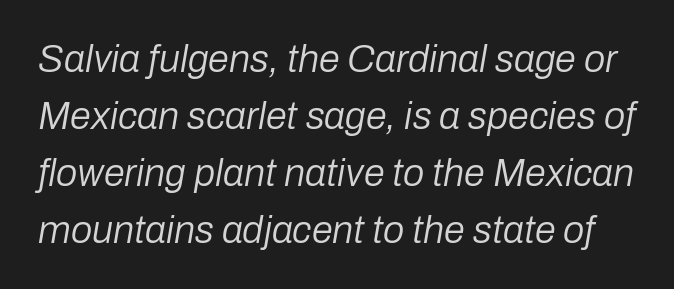
Q: Is the text bold? A: No.
Q: Is the text italic (slanted)? A: Yes, it leans right by about 10 degrees.
Q: Is the text underlined? A: No.
Q: Is the spacing between letters normal or unusually wide? A: Normal.
Q: Is the spacing between lines tight, normal or loose? A: Normal.
Q: Width (condensed, normal, or wide)? A: Normal.
Q: Stroke contrast? A: Low.
Q: x-height? A: Medium.
Q: Monospaced? A: No.
